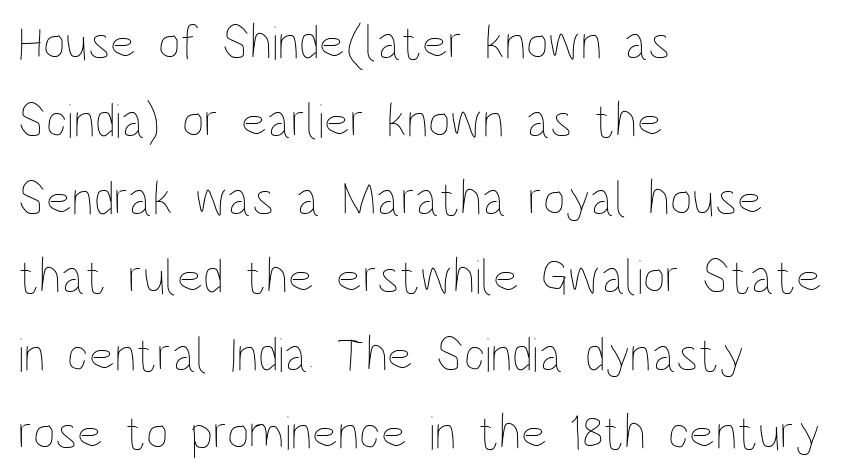
The image shows 49 px thin, condensed type, upright; set left-aligned, normal line spacing (1.59x), normal letter spacing, not underlined; low stroke contrast and a large x-height.
